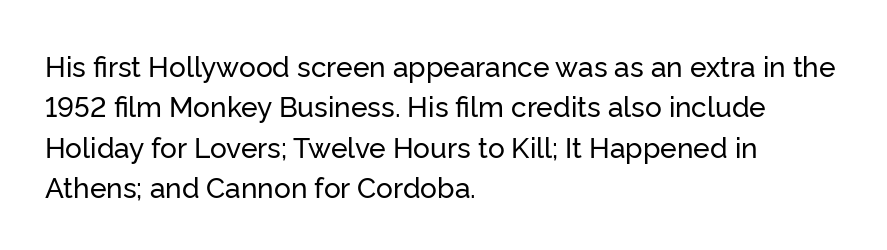
{"serif": "no", "italic": "no", "width": "normal", "stroke_contrast": "low", "x_height": "medium", "monospaced": "no", "underline": "no", "align": "left", "line_spacing": "normal", "line_spacing_ratio": 1.44, "letter_spacing": "normal", "letter_spacing_em": 0.0, "glyph_px": 28}
